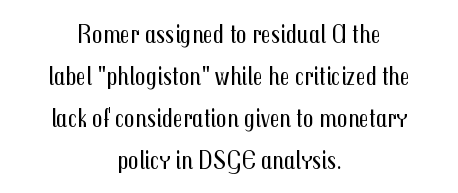
The image shows 26 px text type, upright; set centered, normal line spacing (1.62x), normal letter spacing, not underlined.
